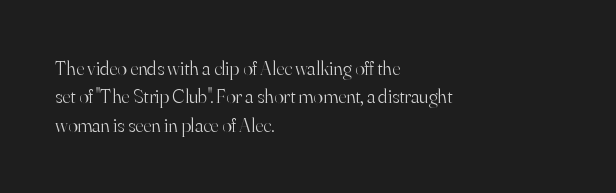
The image shows 20 px text type, upright; set left-aligned, normal line spacing (1.42x), normal letter spacing, not underlined.
